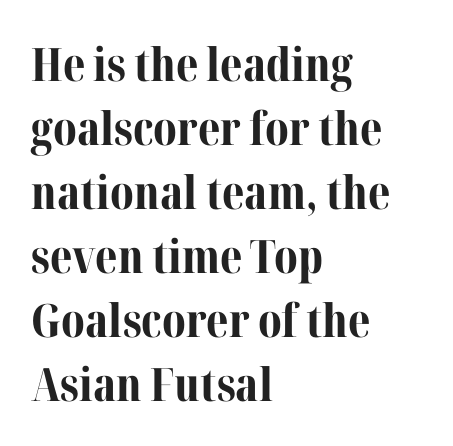
Q: Is the text bold? A: Yes.
Q: Is the text italic (slanted)? A: No, it is upright.
Q: Is the typeface a serif or a sans-serif typeface? A: Serif.
Q: Is the text underlined? A: No.
Q: How is the paragraph aligned? A: Left-aligned.
Q: Is the spacing between letters normal or unusually wide? A: Normal.
Q: Is the spacing between lines tight, normal or loose? A: Normal.
Q: Width (condensed, normal, or wide)? A: Normal.
Q: Stroke contrast? A: Medium.
Q: x-height? A: Medium.
Q: Monospaced? A: No.
